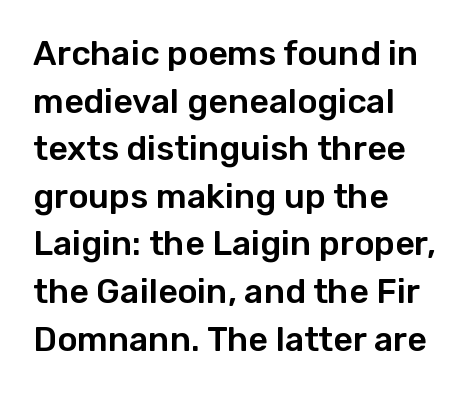
{"serif": "no", "italic": "no", "width": "normal", "stroke_contrast": "low", "x_height": "medium", "monospaced": "no", "underline": "no", "align": "left", "line_spacing": "normal", "line_spacing_ratio": 1.4, "letter_spacing": "normal", "letter_spacing_em": 0.0, "glyph_px": 34}
